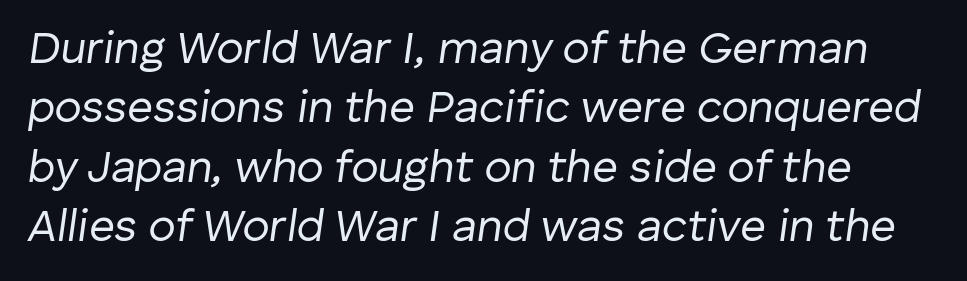
The image shows 45 px regular-weight type, italic (leaning right); set normal line spacing (1.32x), normal letter spacing, not underlined; low stroke contrast and a medium x-height.
